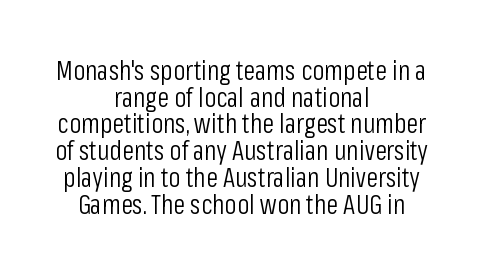
Horizontal bands of white between lines are thin slivers. The tracking reads as untouched default to a designer's eye. The specimen reads as upright at a glance. Horizontal alignment here is central, giving a formal, balanced look.
